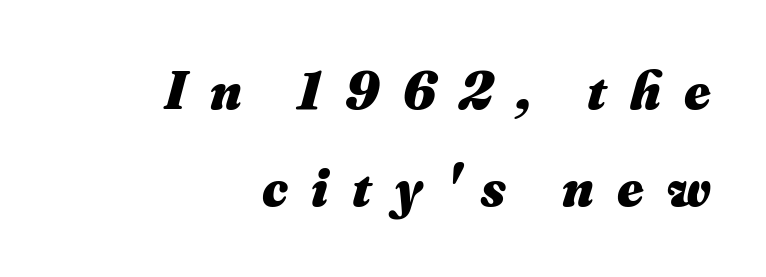
The image shows 55 px heavy type; set right-aligned, line spacing 1.77x, unusually wide letter spacing (+0.43 em), not underlined; medium stroke contrast and a small x-height.
